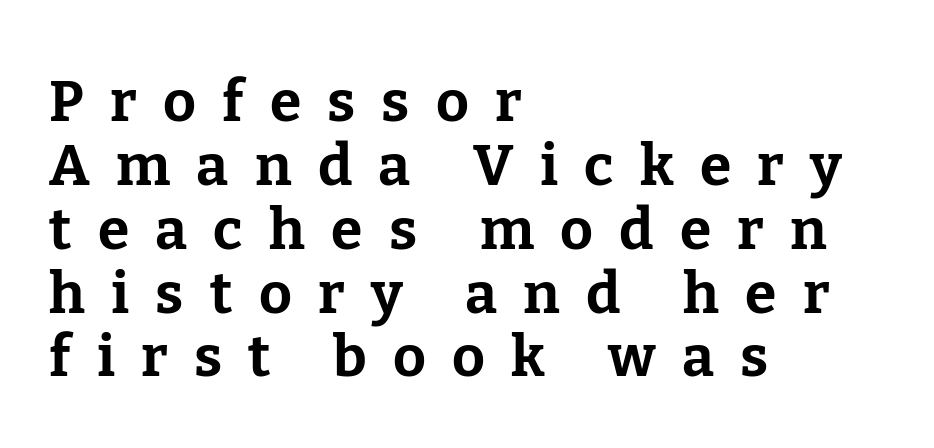
Q: Is the text bold? A: Yes.
Q: Is the text italic (slanted)? A: No, it is upright.
Q: Is the typeface a serif or a sans-serif typeface? A: Serif.
Q: Is the text underlined? A: No.
Q: How is the paragraph aligned? A: Left-aligned.
Q: Is the spacing between letters normal or unusually wide? A: Unusually wide.
Q: Is the spacing between lines tight, normal or loose? A: Tight.
Q: Width (condensed, normal, or wide)? A: Normal.
Q: Stroke contrast? A: Low.
Q: x-height? A: Medium.
Q: Monospaced? A: No.
